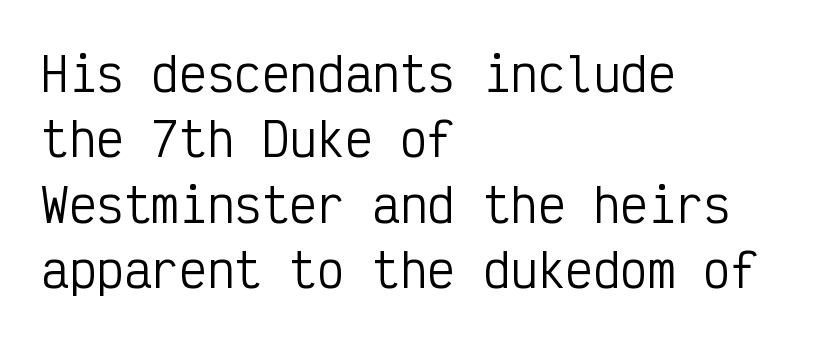
Q: Is the text bold? A: No.
Q: Is the text italic (slanted)? A: No, it is upright.
Q: Is the typeface a serif or a sans-serif typeface? A: Sans-serif.
Q: Is the text underlined? A: No.
Q: How is the paragraph aligned? A: Left-aligned.
Q: Is the spacing between letters normal or unusually wide? A: Normal.
Q: Is the spacing between lines tight, normal or loose? A: Normal.
Q: Width (condensed, normal, or wide)? A: Condensed.
Q: Stroke contrast? A: Low.
Q: x-height? A: Medium.
Q: Monospaced? A: Yes.
